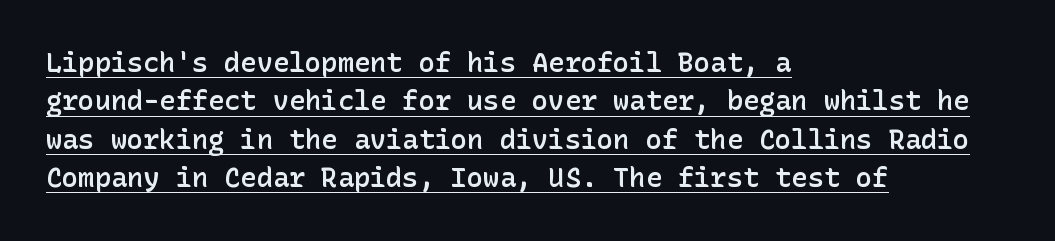
Between one letter and the next there's only the usual sliver of space. Vertically, the passage feels balanced, rows spaced as you'd expect. This is underlined copy, the kind a proofreader might mark for attention. Stroke thickness is moderately raised; the sample reads as semibold. If you drew a ruler down the left edge, every line would touch it.
